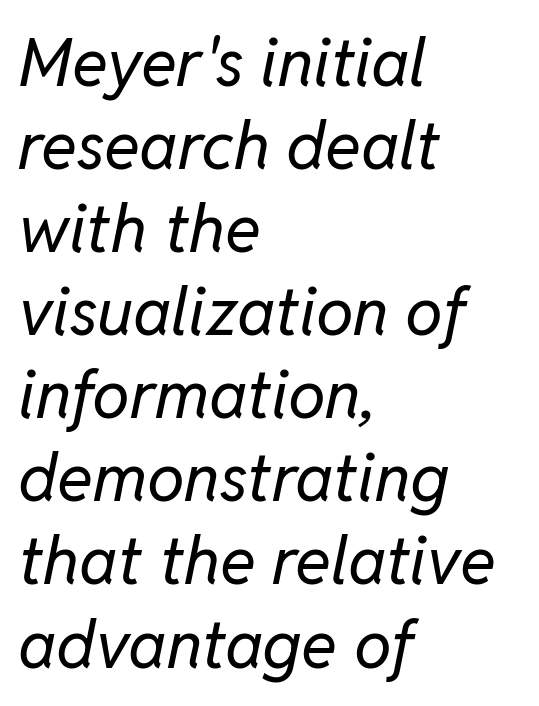
The image shows 67 px regular-weight type, italic (leaning right); set left-aligned, line spacing 1.24x, normal letter spacing, not underlined; low stroke contrast and a medium x-height.
